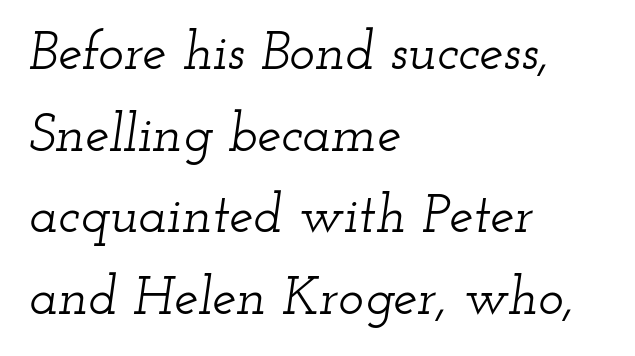
{"serif": "yes", "italic": "yes", "lean": "right", "slant_degrees": 12, "width": "wide", "stroke_contrast": "low", "x_height": "small", "monospaced": "no", "underline": "no", "align": "left", "line_spacing": "normal", "line_spacing_ratio": 1.51, "letter_spacing": "normal", "letter_spacing_em": 0.0, "glyph_px": 54}
